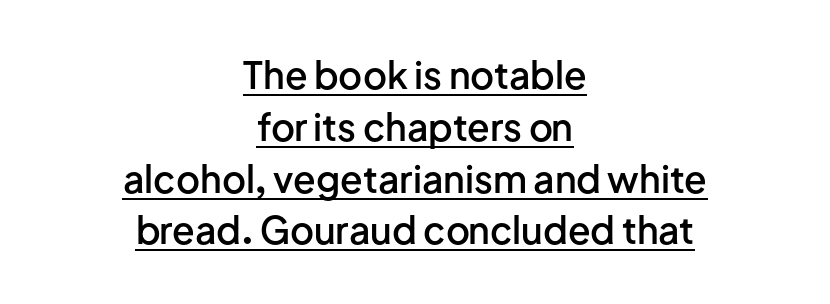
{"serif": "no", "italic": "no", "bold": "semi", "weight": "semibold", "width": "normal", "stroke_contrast": "low", "x_height": "medium", "monospaced": "no", "underline": "yes", "align": "center", "line_spacing": "normal", "line_spacing_ratio": 1.4, "letter_spacing": "normal", "letter_spacing_em": 0.0, "glyph_px": 37}
